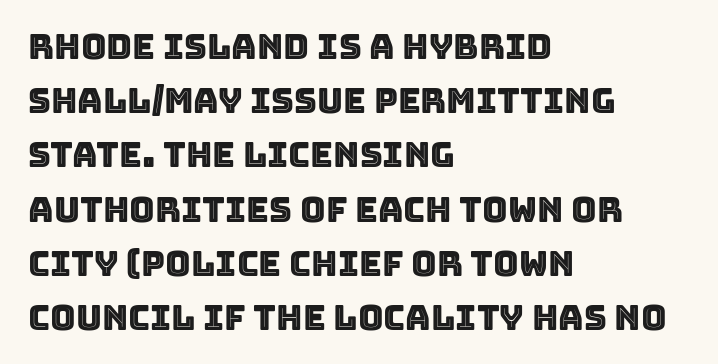
The block of text has a typical density, with ordinary space between rows. Rule under the text: the space is simply empty. The rendering anchors every line to the left-hand side. Letter spacing: default. You can tell it's not italic because the verticals are truly vertical. The letters advance in unequal steps, a hallmark of proportional type.
